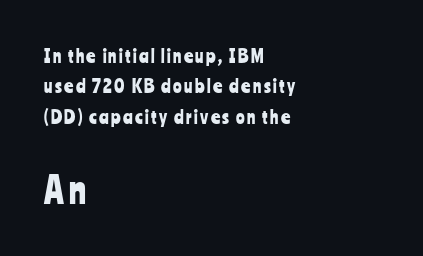
The image shows 37 px condensed sans-serif type, upright; set left-aligned, normal line spacing (1.69x), not underlined; the second (bottom) block is 2.06x larger; low stroke contrast and a medium x-height.
